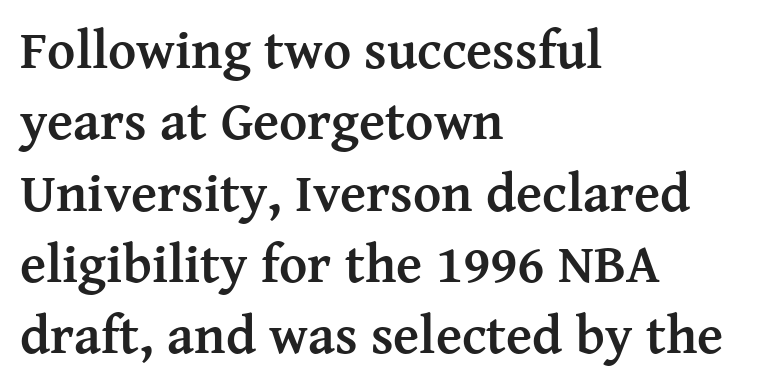
{"serif": "yes", "italic": "no", "bold": "yes", "weight": "semibold", "width": "normal", "stroke_contrast": "medium", "x_height": "medium", "monospaced": "no", "underline": "no", "align": "left", "line_spacing": "normal", "line_spacing_ratio": 1.32, "letter_spacing": "normal", "letter_spacing_em": 0.0, "glyph_px": 54}
